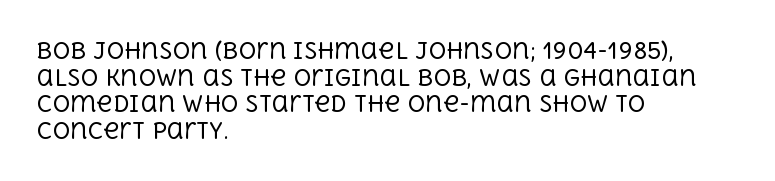
The image shows 22 px text type, upright; set left-aligned, line spacing 1.21x, normal letter spacing, not underlined.
